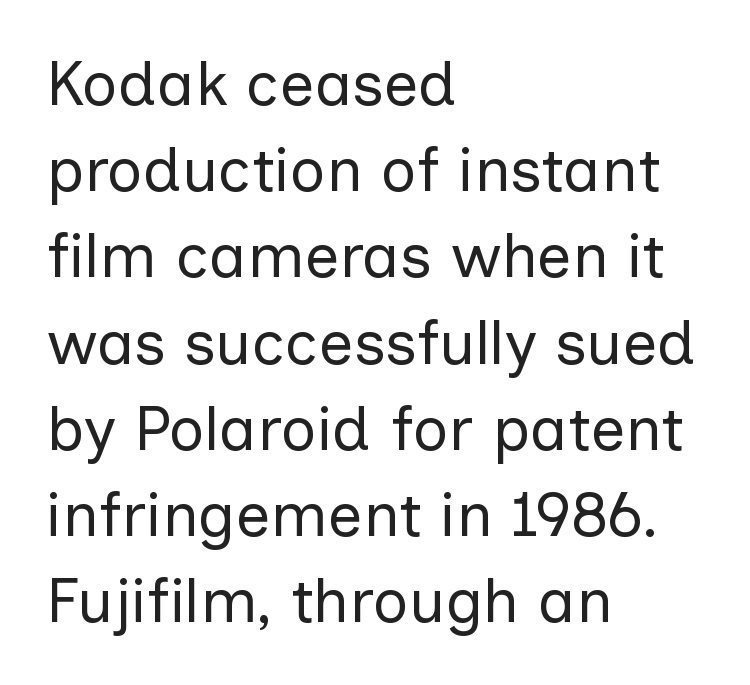
Successive baselines arrive at the customary interval. Tall strokes in this sample are plumb rather than angled. Observe the ordinary spacing: letters are neighbours, not strangers. I'd call this a sans setting — the letters go barefoot. Character widths vary here, with narrow letters taking less room than wide ones. Typeset ragged right — the left edge is the straight one.
